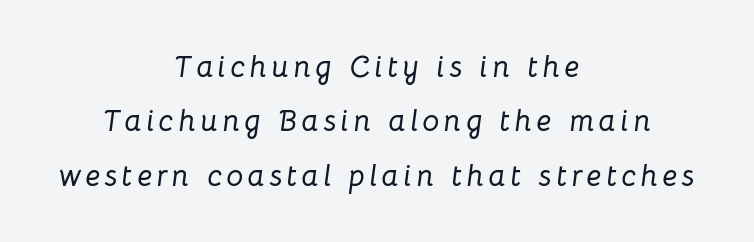
The image shows 30 px text type, italic (leaning right); set centered, line spacing 1.81x, not underlined; low stroke contrast and a medium x-height.
